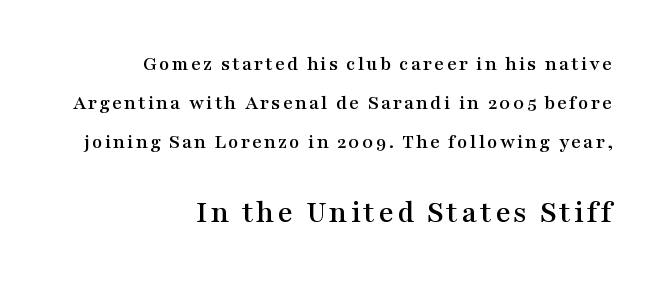
The image shows 32 px wide serif type, upright; set right-aligned, line spacing 1.85x, not underlined; the second (bottom) block is 1.52x larger; medium stroke contrast and a medium x-height.
